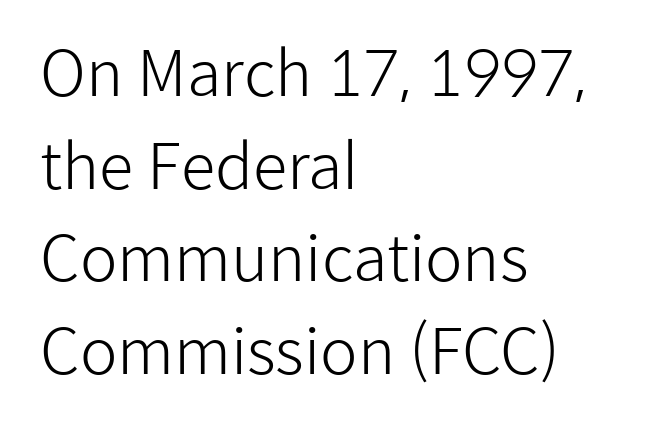
The image shows 63 px light sans-serif type, upright; set left-aligned, normal line spacing (1.47x), normal letter spacing, not underlined; low stroke contrast and a medium x-height.
